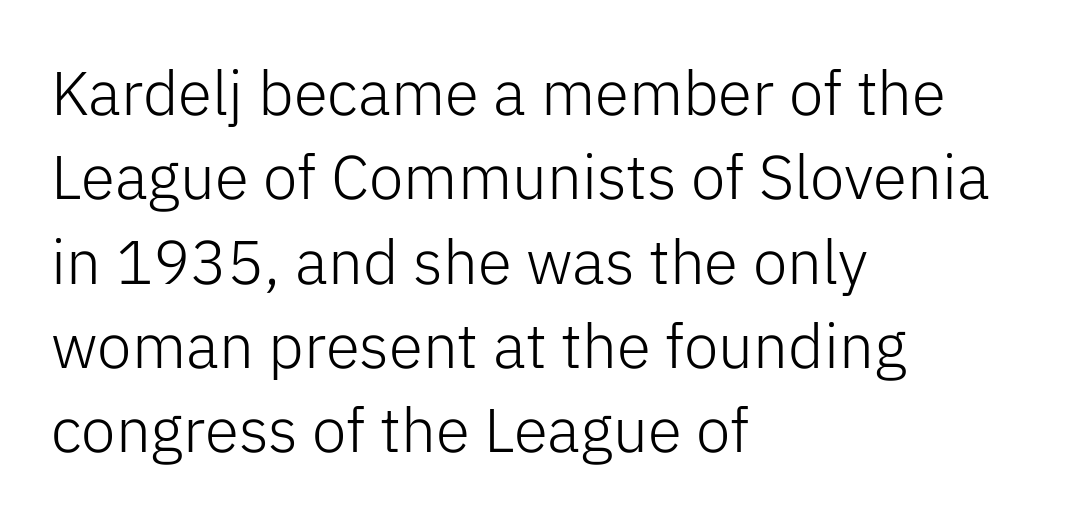
The image shows 62 px light sans-serif type, upright; set left-aligned, normal line spacing (1.36x), normal letter spacing, not underlined; low stroke contrast and a medium x-height.
